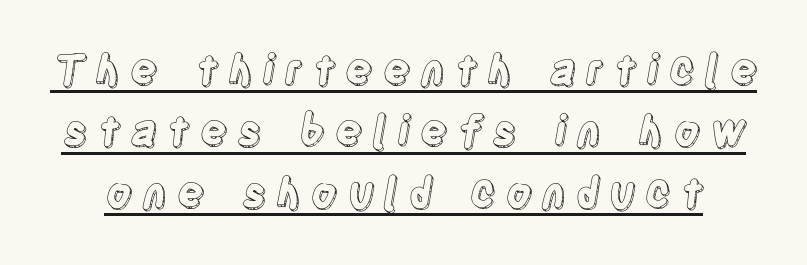
Q: Is the text italic (slanted)? A: Yes.
Q: Is the text underlined? A: Yes.
Q: Is the spacing between letters normal or unusually wide? A: Unusually wide.
Q: Is the spacing between lines tight, normal or loose? A: Normal.
Q: Width (condensed, normal, or wide)? A: Condensed.
Q: x-height? A: Large.
Q: Monospaced? A: No.
